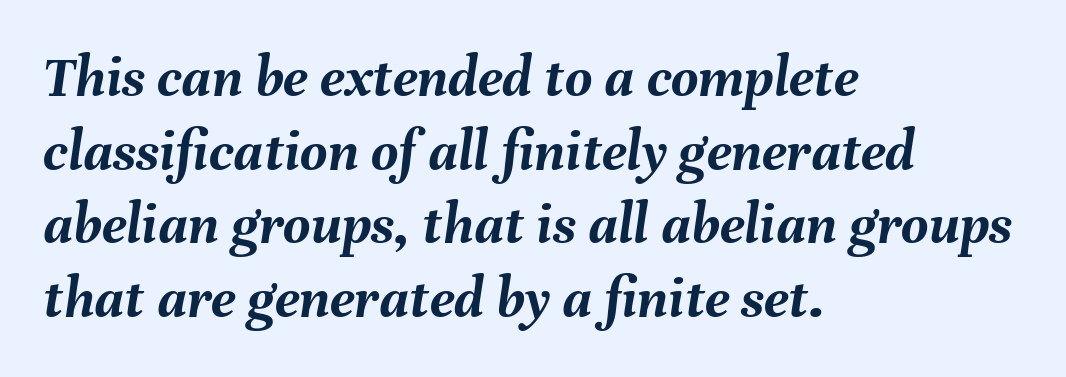
Q: Is the text bold? A: Yes.
Q: Is the text italic (slanted)? A: Yes, it leans right by about 8 degrees.
Q: Is the text underlined? A: No.
Q: How is the paragraph aligned? A: Left-aligned.
Q: Is the spacing between letters normal or unusually wide? A: Normal.
Q: Is the spacing between lines tight, normal or loose? A: Normal.
Q: Width (condensed, normal, or wide)? A: Normal.
Q: Stroke contrast? A: Medium.
Q: x-height? A: Medium.
Q: Monospaced? A: No.
